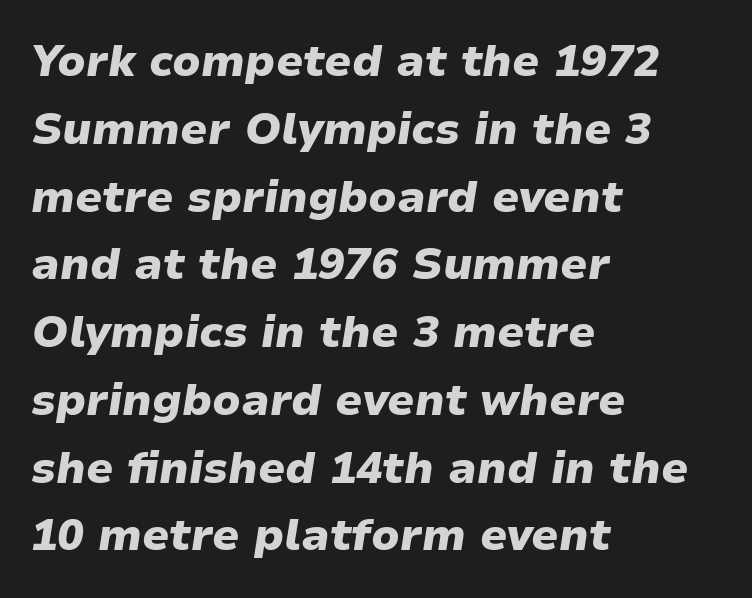
{"italic": "yes", "lean": "right", "slant_degrees": 9, "bold": "yes", "weight": "heavy", "width": "normal", "stroke_contrast": "low", "x_height": "medium", "monospaced": "no", "underline": "no", "align": "left", "line_spacing": "normal", "line_spacing_ratio": 1.54, "letter_spacing": "normal", "letter_spacing_em": 0.0, "glyph_px": 44}
